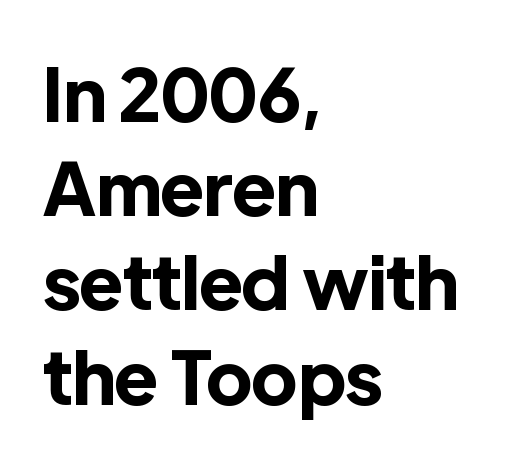
Descenders are the only things crossing below the line. Horizontal alignment here is leftward, the default for most running prose. The font's upright variant was chosen for this text. Unlike a traditional serif, this face leaves its strokes unadorned. This rendering leaves character spacing at its baseline value. These lines are rendered in a variable-pitch font.
